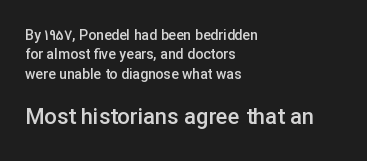
{"italic": "no", "bold": "semi", "underline": "no", "align": "left", "line_spacing": "normal", "line_spacing_ratio": 1.38, "letter_spacing": "normal", "letter_spacing_em": 0.0, "larger_block": "second", "size_ratio": 1.57, "glyph_px": 22}
